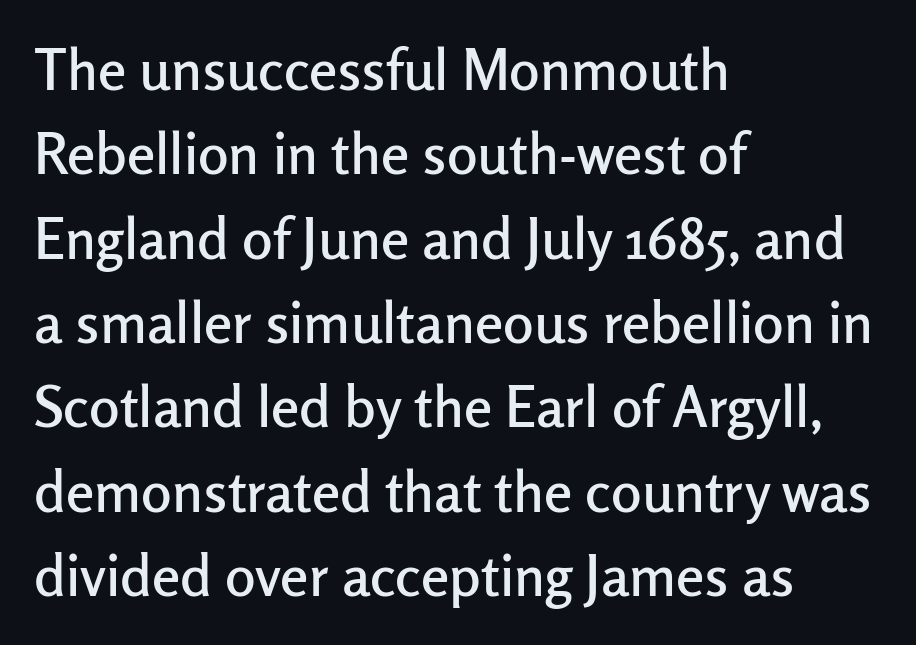
Q: Is the text italic (slanted)? A: No, it is upright.
Q: Is the typeface a serif or a sans-serif typeface? A: Sans-serif.
Q: Is the text underlined? A: No.
Q: How is the paragraph aligned? A: Left-aligned.
Q: Is the spacing between letters normal or unusually wide? A: Normal.
Q: Is the spacing between lines tight, normal or loose? A: Normal.
Q: Width (condensed, normal, or wide)? A: Normal.
Q: Stroke contrast? A: Low.
Q: x-height? A: Medium.
Q: Monospaced? A: No.
